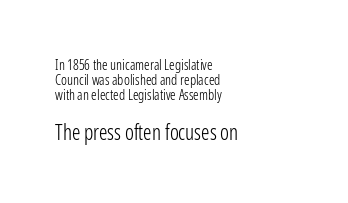
The image shows 21 px text type, upright; set left-aligned, tight line spacing (1.08x), normal letter spacing, not underlined; the second (bottom) block is 1.5x larger.
